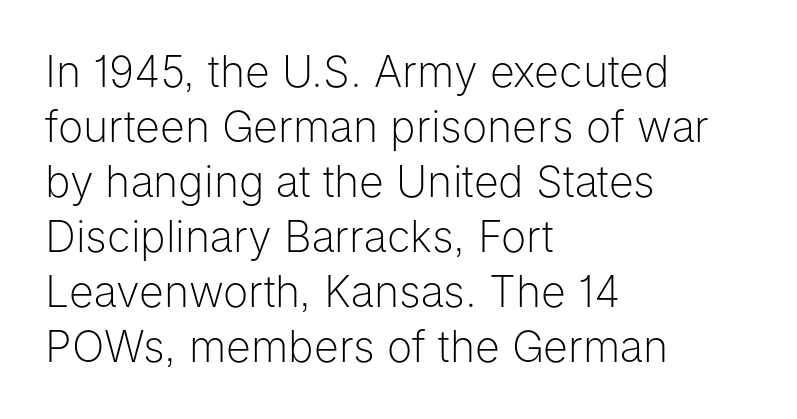
Q: Is the text bold? A: No.
Q: Is the text italic (slanted)? A: No, it is upright.
Q: Is the typeface a serif or a sans-serif typeface? A: Sans-serif.
Q: Is the text underlined? A: No.
Q: How is the paragraph aligned? A: Left-aligned.
Q: Is the spacing between letters normal or unusually wide? A: Normal.
Q: Is the spacing between lines tight, normal or loose? A: Normal.
Q: Width (condensed, normal, or wide)? A: Normal.
Q: Stroke contrast? A: Low.
Q: x-height? A: Medium.
Q: Monospaced? A: No.
